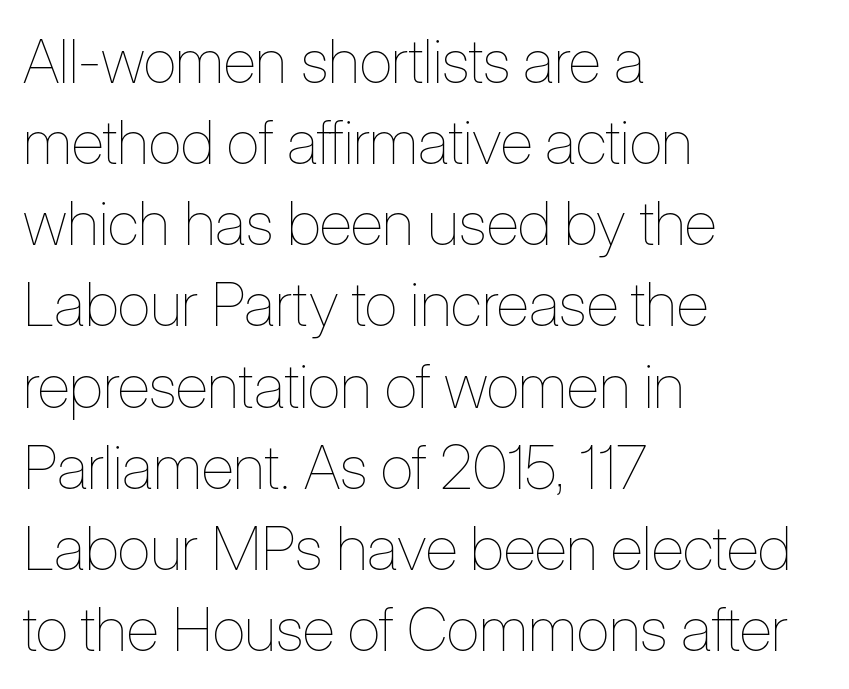
Weight class: somewhere from thin through regular. The string is rendered with underlining switched off. Caption: multi-line text, flush left, ragged right. Looks like regular typesetting: each glyph gets only the width it needs. Summary of vertical rhythm: regular, with standard interline spacing. No extra tracking has been applied to these lines.
